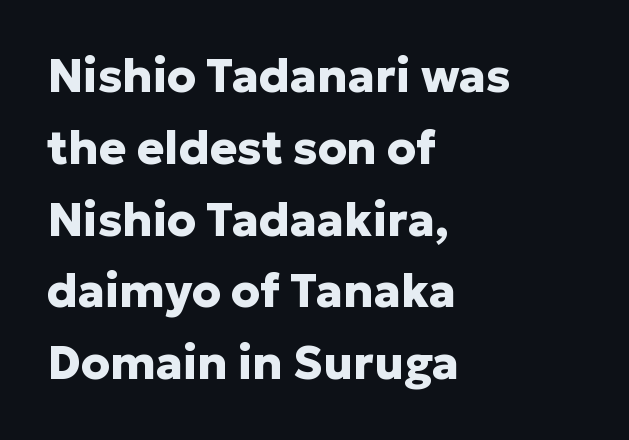
The image shows 46 px heavy sans-serif type, upright; set left-aligned, normal line spacing (1.56x), normal letter spacing, not underlined; low stroke contrast and a medium x-height.
